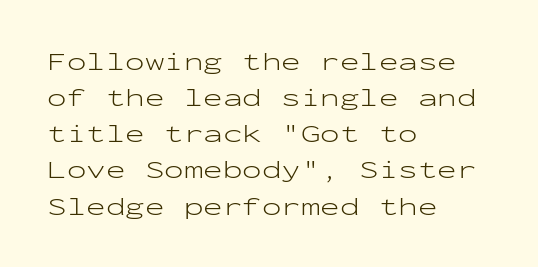
Teacher's note: observe the even left margin — that is flush-left alignment. Students, note that the glyphs here touch the page at normal intervals. Do the letters lean? They stand straight. Descenders hang freely into open space. Stem width sits at or under what a default text font uses.
